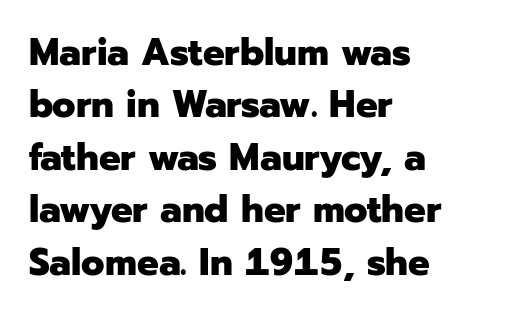
The image shows 38 px heavy sans-serif type, upright; set left-aligned, normal line spacing (1.38x), normal letter spacing, not underlined; low stroke contrast and a medium x-height.
